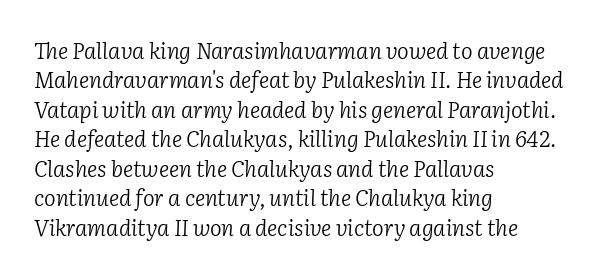
{"italic": "yes", "lean": "right", "slant_degrees": 2, "bold": "no", "underline": "no", "align": "left", "line_spacing": "normal", "line_spacing_ratio": 1.34, "letter_spacing": "normal", "letter_spacing_em": 0.0, "glyph_px": 22}
